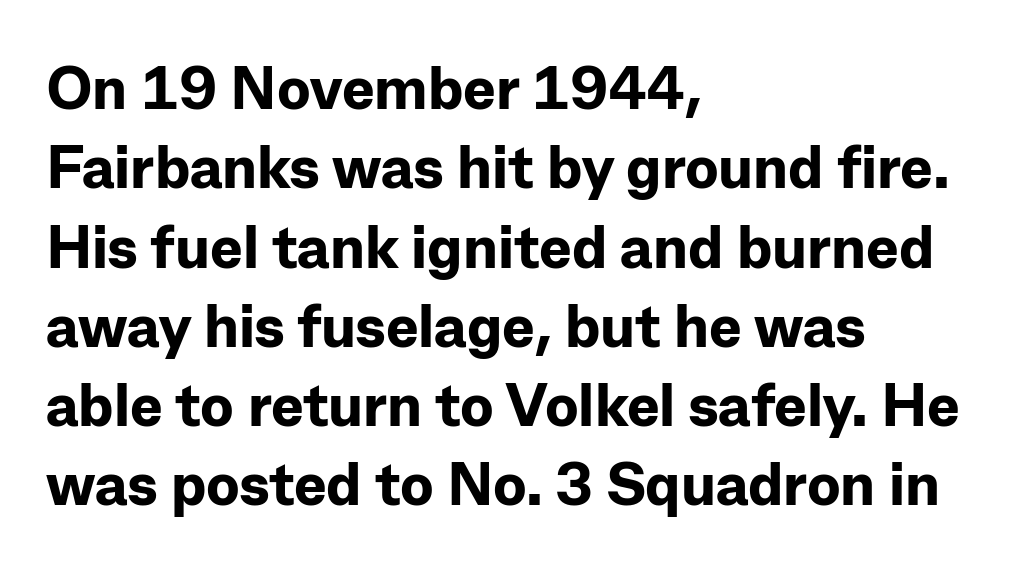
Q: Is the text bold? A: Yes.
Q: Is the text italic (slanted)? A: No, it is upright.
Q: Is the typeface a serif or a sans-serif typeface? A: Sans-serif.
Q: Is the text underlined? A: No.
Q: How is the paragraph aligned? A: Left-aligned.
Q: Is the spacing between letters normal or unusually wide? A: Normal.
Q: Is the spacing between lines tight, normal or loose? A: Normal.
Q: Width (condensed, normal, or wide)? A: Normal.
Q: Stroke contrast? A: Low.
Q: x-height? A: Medium.
Q: Monospaced? A: No.
